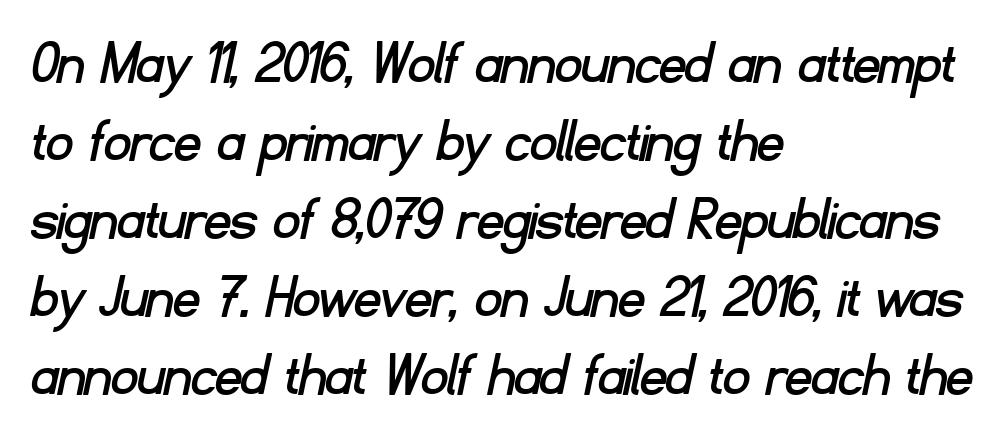
The image shows 64 px sans-serif type; set left-aligned, line spacing 1.22x, normal letter spacing, not underlined; low stroke contrast and a small x-height.
